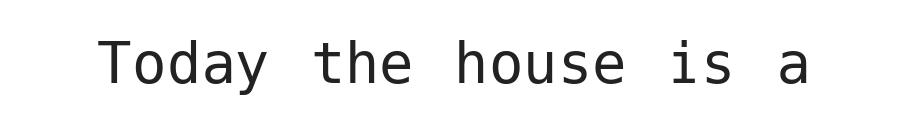
{"serif": "no", "italic": "no", "bold": "no", "weight": "regular", "width": "normal", "stroke_contrast": "low", "x_height": "medium", "underline": "no", "letter_spacing": "normal", "letter_spacing_em": 0.0, "glyph_px": 69}
